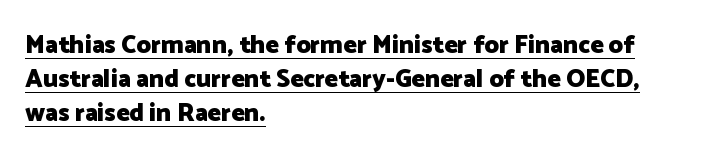
The paragraph shown leans on its left margin. The rendering uses the underline text-decoration. The designer left line spacing at the default. Spacing between characters is what you'd get straight out of the box. The face used here has the dense, thick strokes of a bold. Posture: straight, roman, zero tilt.
